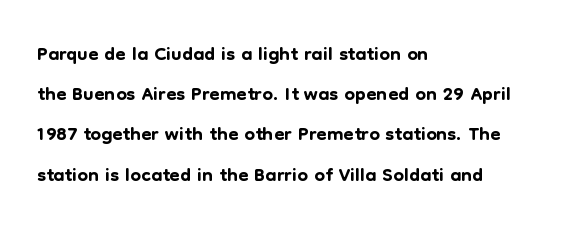
{"serif": "no", "italic": "no", "width": "normal", "stroke_contrast": "low", "x_height": "medium", "monospaced": "no", "underline": "no", "align": "left", "line_spacing": "normal", "line_spacing_ratio": 1.34, "letter_spacing": "normal", "letter_spacing_em": 0.0, "glyph_px": 30}
